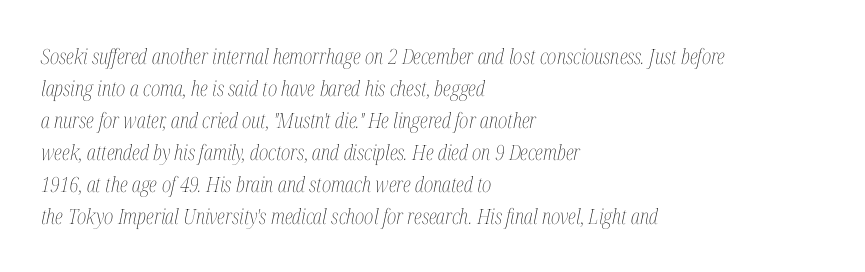
The image shows 21 px text type, italic (leaning right); set left-aligned, normal line spacing (1.52x), normal letter spacing, not underlined.
